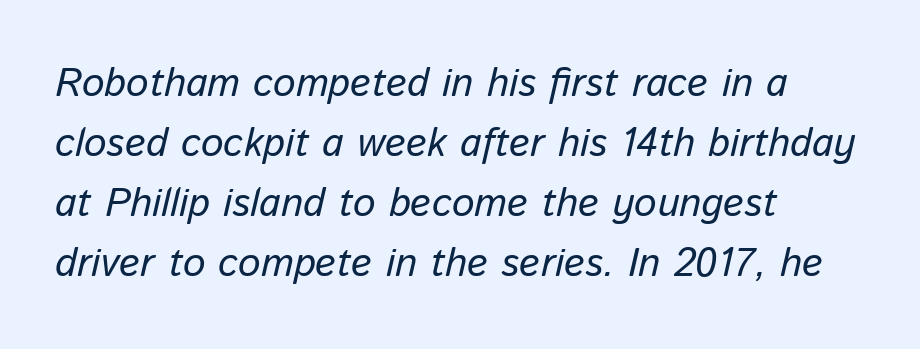
{"italic": "yes", "lean": "right", "slant_degrees": 13, "width": "normal", "stroke_contrast": "low", "x_height": "medium", "monospaced": "no", "underline": "no", "align": "left", "line_spacing": "normal", "line_spacing_ratio": 1.5, "letter_spacing": "normal", "letter_spacing_em": 0.0, "glyph_px": 40}
